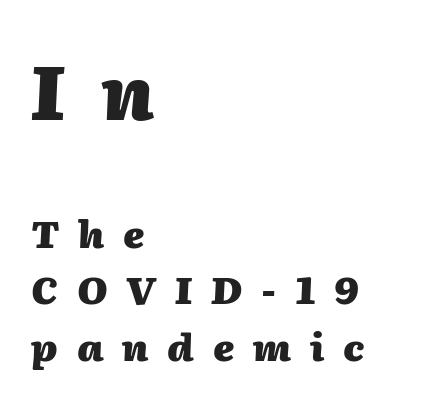
Q: Is the text bold? A: Yes.
Q: Is the text italic (slanted)? A: Yes, it leans right by about 2 degrees.
Q: Is the text underlined? A: No.
Q: How is the paragraph aligned? A: Left-aligned.
Q: Is the spacing between letters normal or unusually wide? A: Unusually wide.
Q: Is the spacing between lines tight, normal or loose? A: Normal.
Q: Which block of text is set in a larger size, the first (top) or the second (bottom)? A: The first (top) one.
Q: Width (condensed, normal, or wide)? A: Normal.
Q: Stroke contrast? A: Medium.
Q: x-height? A: Medium.
Q: Monospaced? A: No.
